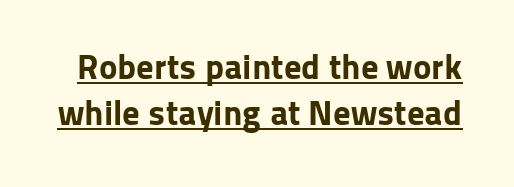
Q: Is the text bold? A: Yes.
Q: Is the text italic (slanted)? A: No, it is upright.
Q: Is the typeface a serif or a sans-serif typeface? A: Sans-serif.
Q: Is the text underlined? A: Yes.
Q: Is the spacing between letters normal or unusually wide? A: Normal.
Q: Is the spacing between lines tight, normal or loose? A: Normal.
Q: Width (condensed, normal, or wide)? A: Normal.
Q: Stroke contrast? A: Low.
Q: x-height? A: Medium.
Q: Monospaced? A: No.
